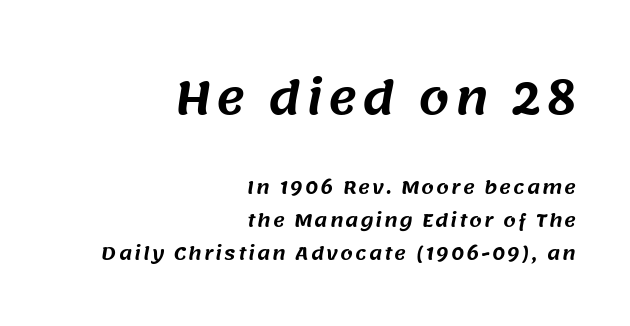
Q: Is the typeface a serif or a sans-serif typeface? A: Sans-serif.
Q: Is the text underlined? A: No.
Q: How is the paragraph aligned? A: Right-aligned.
Q: Which block of text is set in a larger size, the first (top) or the second (bottom)? A: The first (top) one.
Q: Width (condensed, normal, or wide)? A: Normal.
Q: Stroke contrast? A: Medium.
Q: x-height? A: Large.
Q: Monospaced? A: No.
